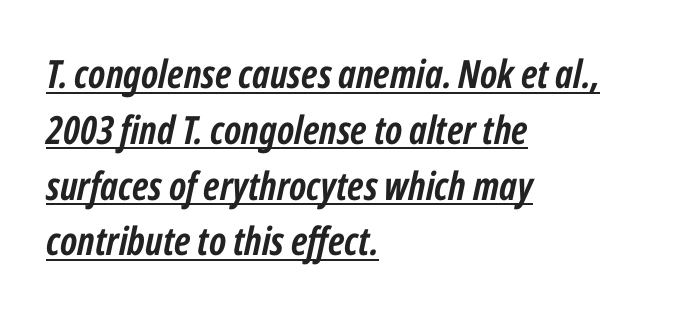
Slant detected: the letters are inclined. Note the varied advance widths — an 'i' is clearly narrower than an 'm'. Notice how a bar underscores the lettering throughout. Inter-character spacing is left at the font's built-in metrics.
